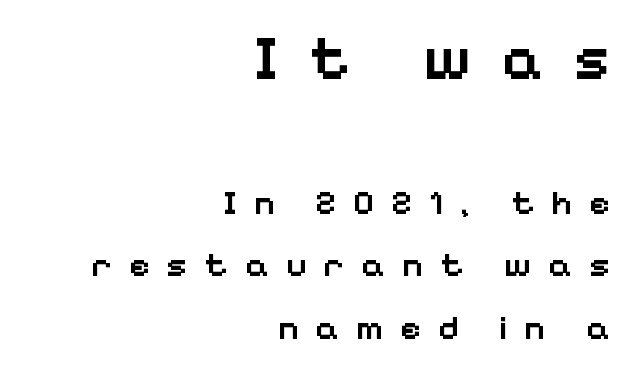
{"serif": "no", "italic": "no", "bold": "semi", "weight": "semibold", "width": "normal", "stroke_contrast": "low", "x_height": "medium", "monospaced": "no", "underline": "no", "align": "right", "line_spacing_ratio": 1.79, "letter_spacing": "wide", "letter_spacing_em": 0.48, "larger_block": "first", "size_ratio": 1.77, "glyph_px": 62}
